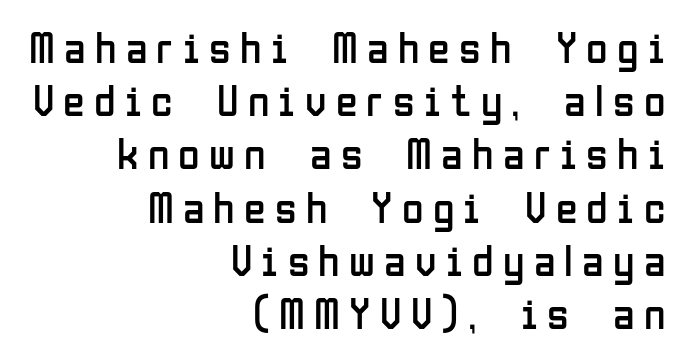
Q: Is the text bold? A: No.
Q: Is the text italic (slanted)? A: No, it is upright.
Q: Is the typeface a serif or a sans-serif typeface? A: Sans-serif.
Q: Is the text underlined? A: No.
Q: How is the paragraph aligned? A: Right-aligned.
Q: Is the spacing between letters normal or unusually wide? A: Unusually wide.
Q: Width (condensed, normal, or wide)? A: Condensed.
Q: Stroke contrast? A: Low.
Q: x-height? A: Medium.
Q: Monospaced? A: No.
